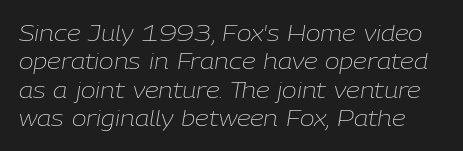
The image shows 22 px text type, italic (leaning right); set normal line spacing (1.29x), normal letter spacing, not underlined.
